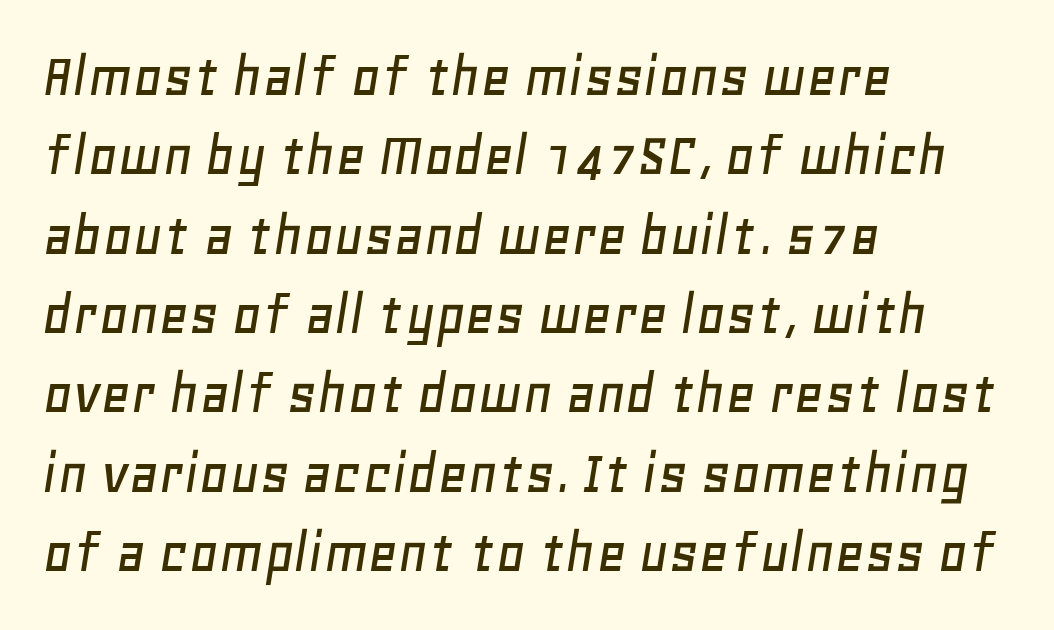
Q: Is the text italic (slanted)? A: Yes, it leans right by about 11 degrees.
Q: Is the text underlined? A: No.
Q: How is the paragraph aligned? A: Left-aligned.
Q: Is the spacing between letters normal or unusually wide? A: Normal.
Q: Width (condensed, normal, or wide)? A: Normal.
Q: Stroke contrast? A: Low.
Q: x-height? A: Large.
Q: Monospaced? A: No.
